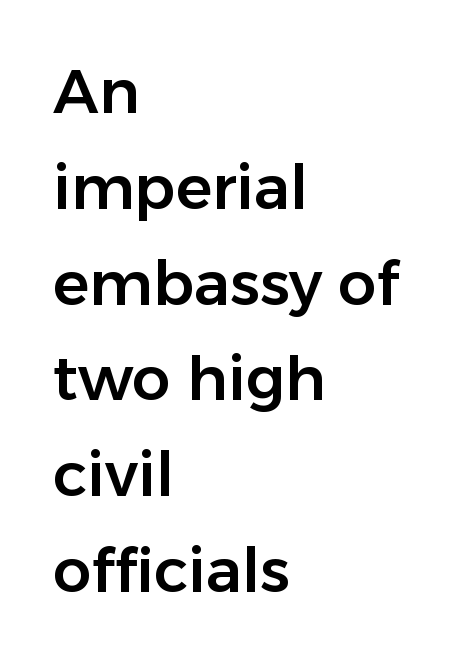
Q: Is the text italic (slanted)? A: No, it is upright.
Q: Is the typeface a serif or a sans-serif typeface? A: Sans-serif.
Q: Is the text underlined? A: No.
Q: How is the paragraph aligned? A: Left-aligned.
Q: Is the spacing between letters normal or unusually wide? A: Normal.
Q: Is the spacing between lines tight, normal or loose? A: Normal.
Q: Width (condensed, normal, or wide)? A: Normal.
Q: Stroke contrast? A: Low.
Q: x-height? A: Medium.
Q: Monospaced? A: No.
